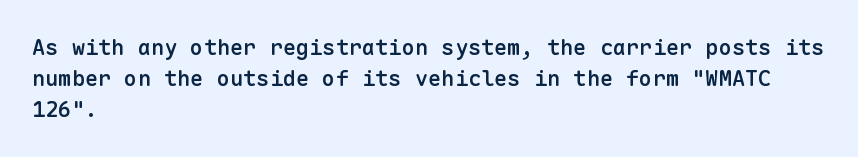
The image shows 22 px text type, upright; set left-aligned, normal line spacing (1.42x), normal letter spacing, not underlined.
